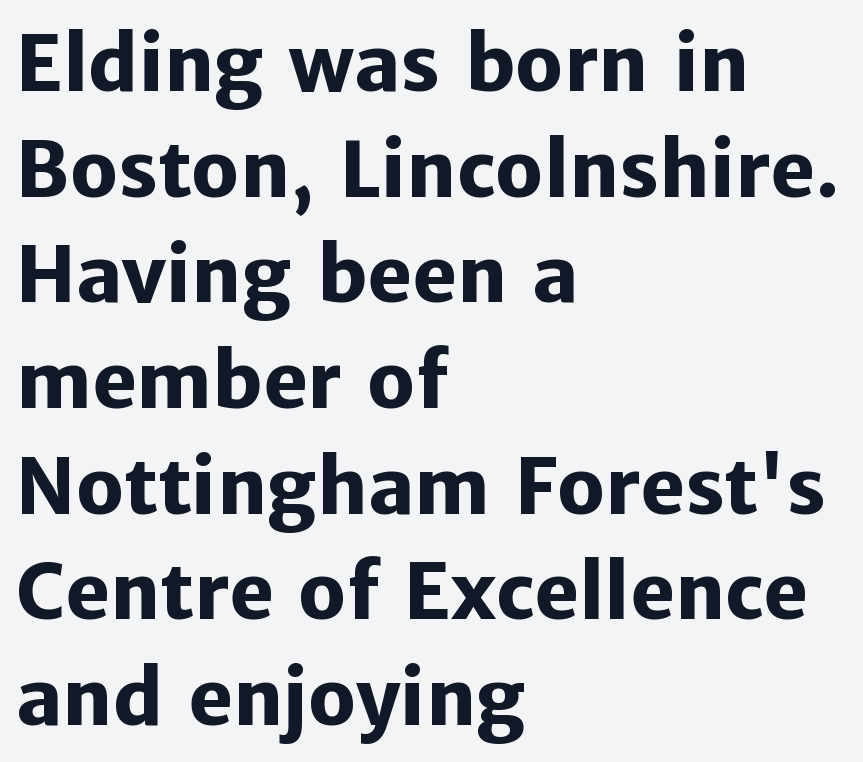
The image shows 76 px heavy sans-serif type, upright; set left-aligned, normal line spacing (1.39x), normal letter spacing, not underlined; low stroke contrast and a medium x-height.
